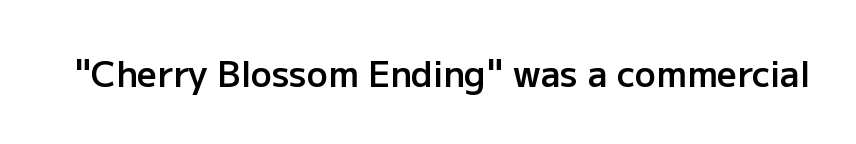
Q: Is the text bold? A: Semi-bold.
Q: Is the text italic (slanted)? A: No, it is upright.
Q: Is the typeface a serif or a sans-serif typeface? A: Sans-serif.
Q: Is the text underlined? A: No.
Q: Is the spacing between letters normal or unusually wide? A: Normal.
Q: Width (condensed, normal, or wide)? A: Normal.
Q: Stroke contrast? A: Low.
Q: x-height? A: Medium.
Q: Monospaced? A: No.
